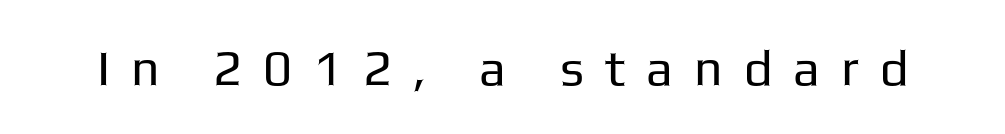
The strokes carry an ordinary text weight at most. The specimen omits any rule beneath the text block's lines. Note the varied advance widths — an 'i' is clearly narrower than an 'm'. Each letter's strokes conclude bluntly, with no projecting serifs. No italicization has been applied; the sample stays upright.
